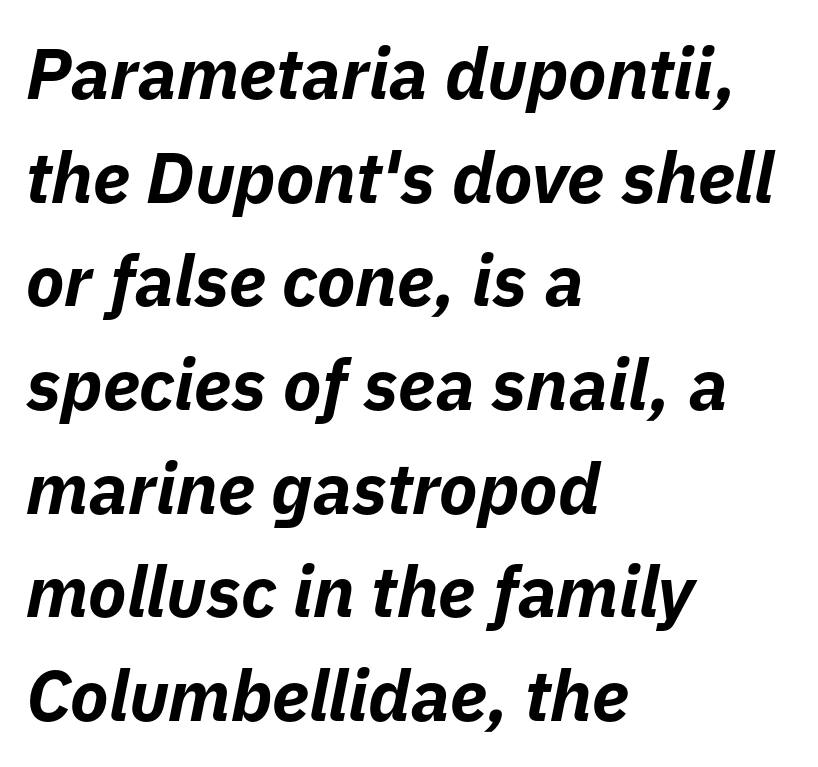
The rendering uses natural spacing where letterforms have individual widths. Line starts are locked; line ends wander. Words float on clear page, feet unadorned. Typesetter's note: full bold, strokes at maximum text heaviness.
